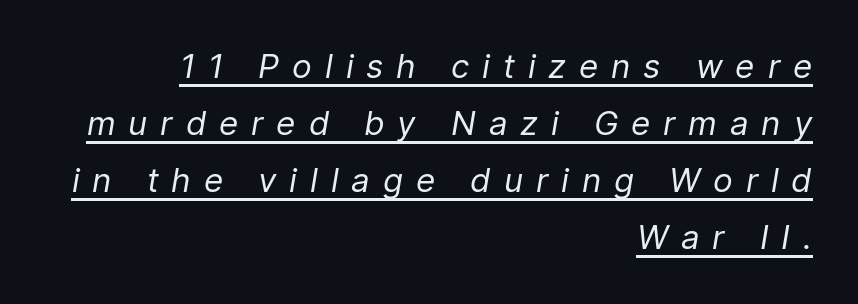
{"italic": "yes", "lean": "right", "slant_degrees": 9, "bold": "no", "weight": "regular", "width": "normal", "stroke_contrast": "low", "x_height": "medium", "monospaced": "no", "underline": "yes", "align": "right", "line_spacing_ratio": 1.73, "letter_spacing": "wide", "letter_spacing_em": 0.39, "glyph_px": 33}
